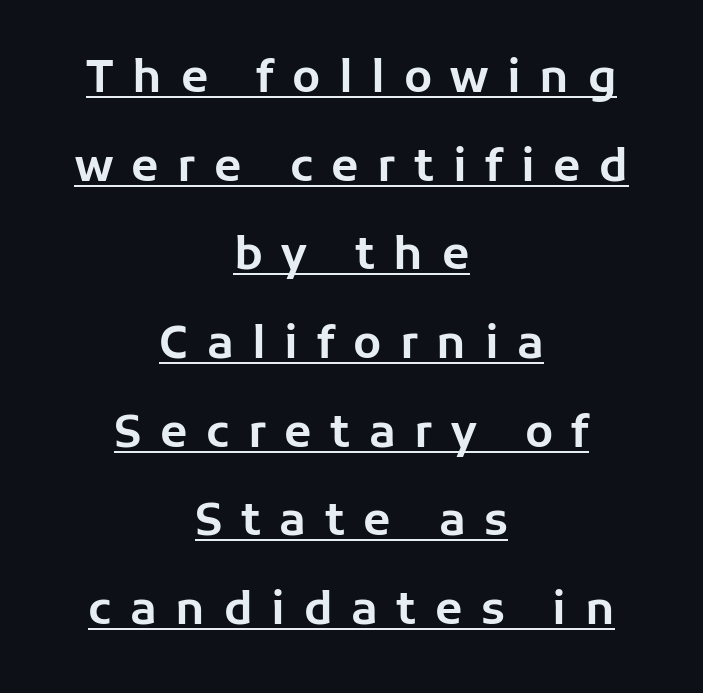
It's the straight-up-and-down kind of type. The horizontal fit of the characters is loose and conspicuously gappy. The glyphs are accompanied by a horizontal stroke just below them. Horizontal bands of white between lines are thick stripes. The face used here is proportionally spaced, like ordinary book or web type.
